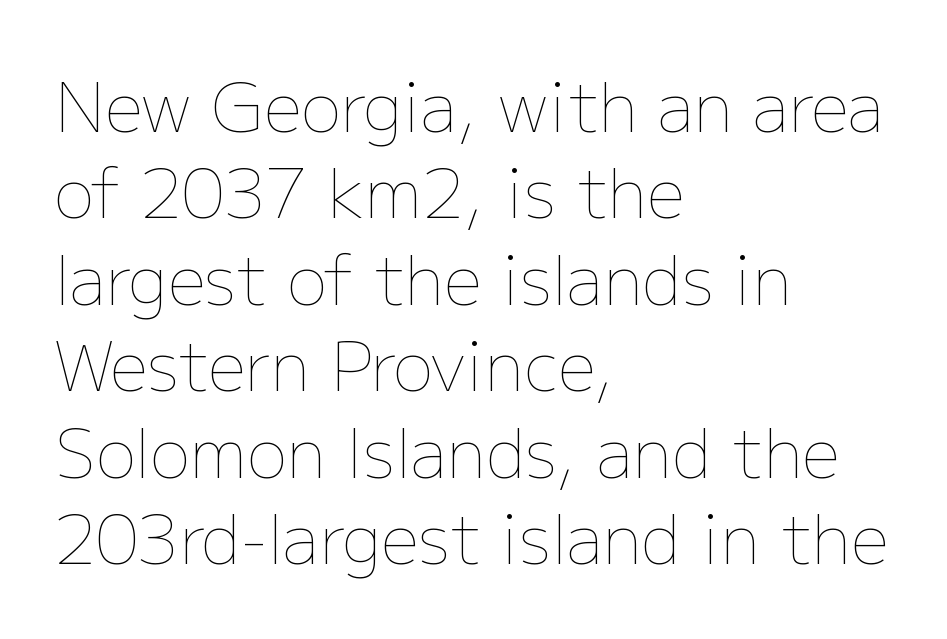
{"italic": "no", "bold": "no", "weight": "thin", "width": "normal", "stroke_contrast": "low", "x_height": "medium", "monospaced": "no", "underline": "no", "align": "left", "line_spacing": "normal", "line_spacing_ratio": 1.29, "letter_spacing": "normal", "letter_spacing_em": 0.0, "glyph_px": 67}
